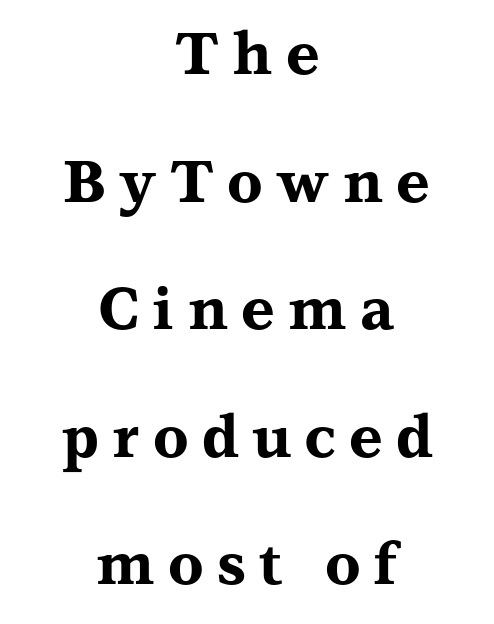
The image shows 58 px bold, wide serif type, upright; set centered, loose line spacing (2.2x), unusually wide letter spacing (+0.23 em), not underlined; medium stroke contrast and a medium x-height.
